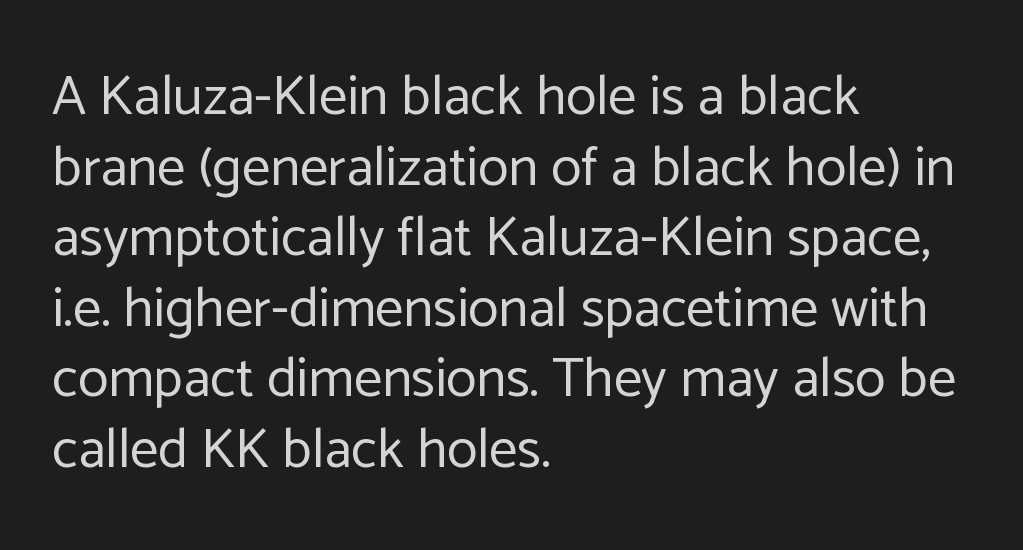
Inter-character spacing is left at the font's built-in metrics. The letters advance in unequal steps, a hallmark of proportional type. Stroke mass is kept to a normal reading level or below. Quick note: underline off. The face used here is a sans, in the tradition of grotesques and geometrics.
